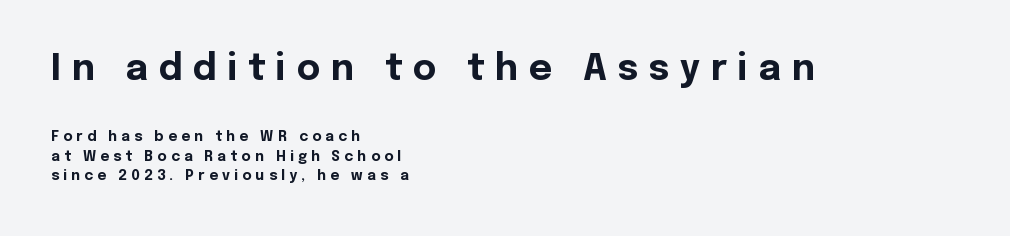
This sample has the flowing, uneven cadence of proportional lettering. Short and long lines alike share a common starting point at left. The sample has been set heavy, in full bold. No italicization has been applied; the sample stays upright. Leading matches the norm, producing a regular column.
